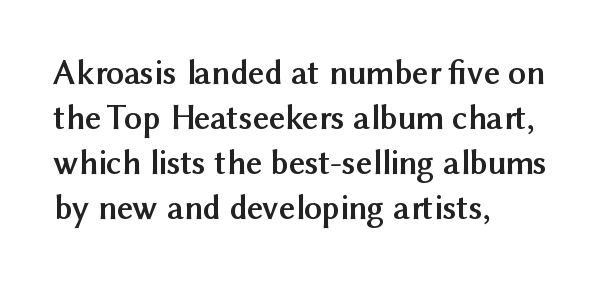
The image shows 35 px semibold sans-serif type, upright; set left-aligned, normal line spacing (1.29x), normal letter spacing, not underlined; medium stroke contrast and a medium x-height.
